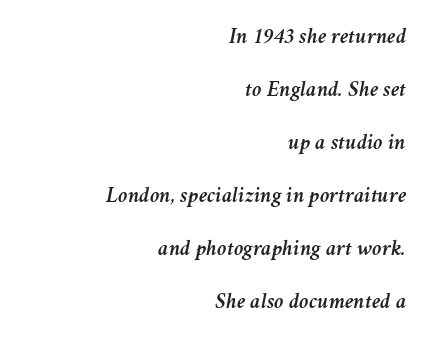
Visually the block forms a straight wall on the right and a jagged coastline on the left. Descender tails drop into unmarked territory. Caption: standard tracking, unaltered. Style check: oblique. The rendering uses a large line-height, opening up the rows.
